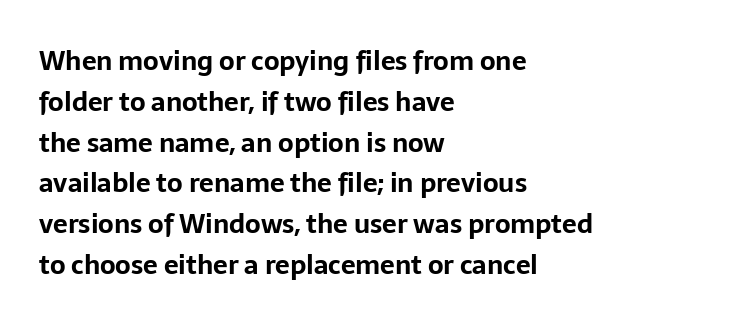
Q: Is the text bold? A: Yes.
Q: Is the text italic (slanted)? A: No, it is upright.
Q: Is the text underlined? A: No.
Q: How is the paragraph aligned? A: Left-aligned.
Q: Is the spacing between letters normal or unusually wide? A: Normal.
Q: Is the spacing between lines tight, normal or loose? A: Normal.
